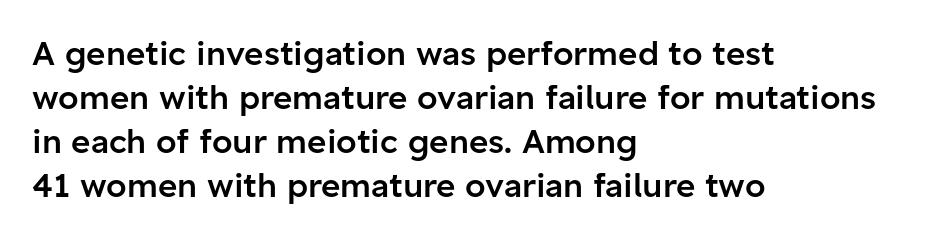
The image shows 33 px semibold sans-serif type, upright; set left-aligned, normal line spacing (1.33x), normal letter spacing, not underlined; low stroke contrast and a medium x-height.
